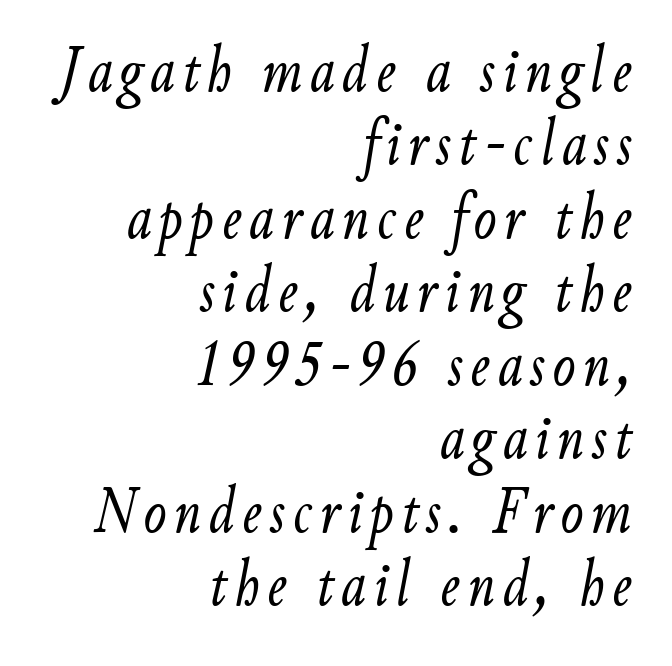
The image shows 68 px light, condensed type, italic (leaning right); set right-aligned, tight line spacing (1.08x), not underlined; low stroke contrast and a small x-height.
